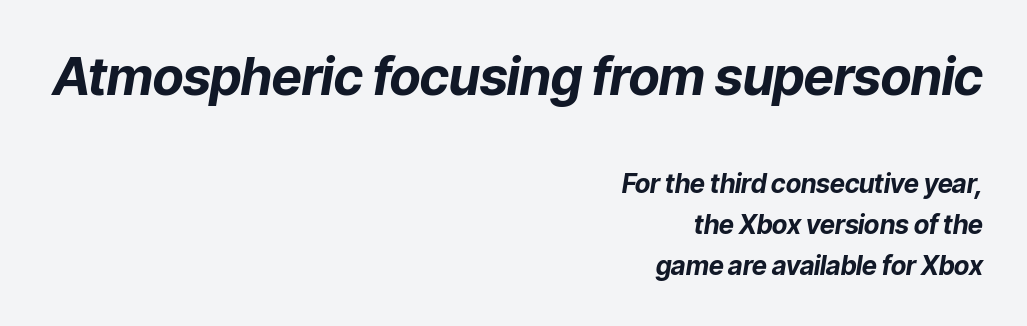
Q: Is the text bold? A: Yes.
Q: Is the text italic (slanted)? A: Yes, it leans right by about 9 degrees.
Q: Is the text underlined? A: No.
Q: How is the paragraph aligned? A: Right-aligned.
Q: Is the spacing between letters normal or unusually wide? A: Normal.
Q: Is the spacing between lines tight, normal or loose? A: Normal.
Q: Which block of text is set in a larger size, the first (top) or the second (bottom)? A: The first (top) one.
Q: Width (condensed, normal, or wide)? A: Normal.
Q: Stroke contrast? A: Low.
Q: x-height? A: Medium.
Q: Monospaced? A: No.
